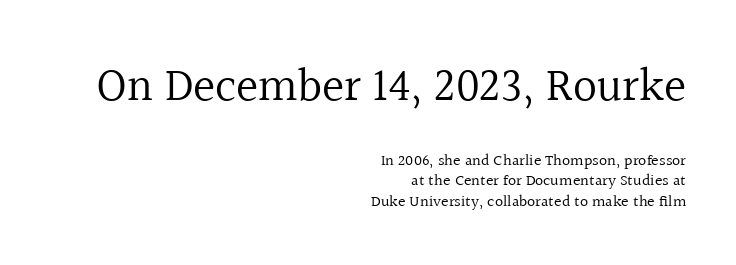
Every character sits straight up, as roman type does. Are there feet on the stems? There are — it's a serif. The lines in this sample share a right terminus and differ only in where they begin. Descender tails drop into unmarked territory. The earlier block is typeset at a bigger size than the later block. Stroke mass is kept to a normal reading level or below.
